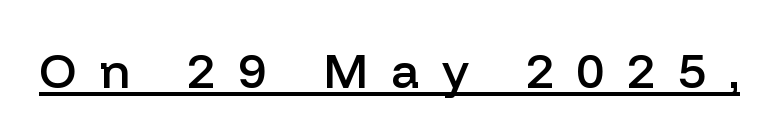
The image shows 49 px semibold sans-serif type, upright; set unusually wide letter spacing (+0.46 em), underlined; low stroke contrast and a medium x-height.
